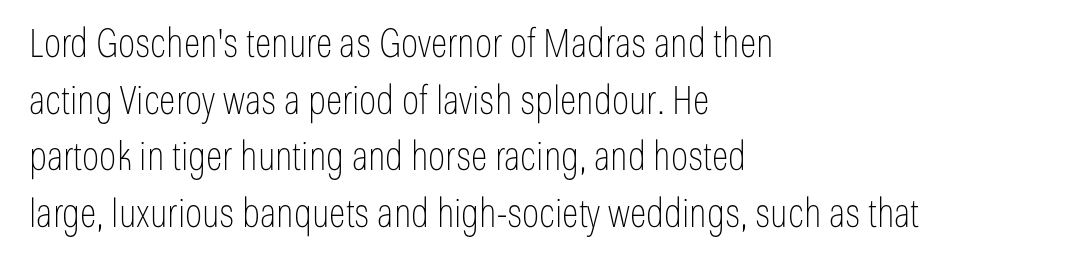
{"serif": "no", "italic": "no", "bold": "no", "weight": "thin", "width": "condensed", "stroke_contrast": "low", "x_height": "medium", "monospaced": "no", "underline": "no", "align": "left", "line_spacing": "normal", "line_spacing_ratio": 1.45, "letter_spacing": "normal", "letter_spacing_em": 0.0, "glyph_px": 39}
